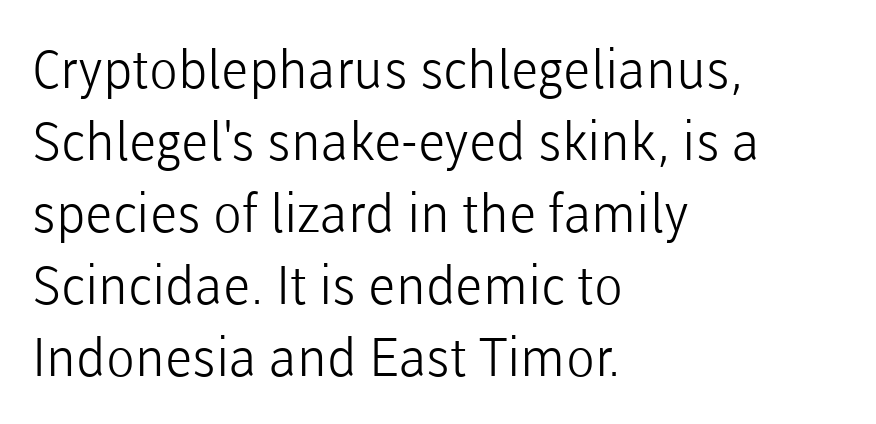
Q: Is the text bold? A: No.
Q: Is the text italic (slanted)? A: No, it is upright.
Q: Is the typeface a serif or a sans-serif typeface? A: Sans-serif.
Q: Is the text underlined? A: No.
Q: How is the paragraph aligned? A: Left-aligned.
Q: Is the spacing between letters normal or unusually wide? A: Normal.
Q: Is the spacing between lines tight, normal or loose? A: Normal.
Q: Width (condensed, normal, or wide)? A: Normal.
Q: Stroke contrast? A: Low.
Q: x-height? A: Medium.
Q: Monospaced? A: No.
